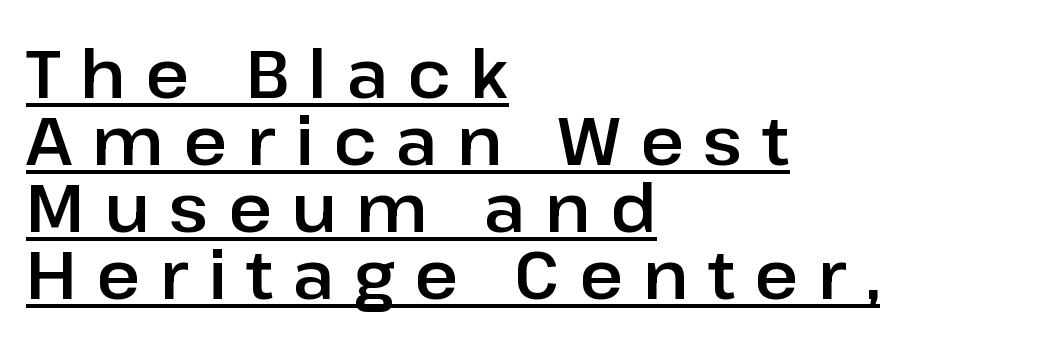
{"serif": "no", "italic": "no", "width": "normal", "stroke_contrast": "low", "x_height": "medium", "monospaced": "no", "underline": "yes", "align": "left", "line_spacing": "tight", "line_spacing_ratio": 1.0, "letter_spacing": "wide", "letter_spacing_em": 0.29, "glyph_px": 67}
